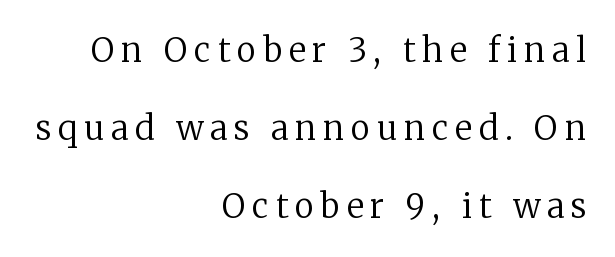
Q: Is the text bold? A: No.
Q: Is the text italic (slanted)? A: No, it is upright.
Q: Is the typeface a serif or a sans-serif typeface? A: Serif.
Q: Is the text underlined? A: No.
Q: How is the paragraph aligned? A: Right-aligned.
Q: Is the spacing between letters normal or unusually wide? A: Unusually wide.
Q: Is the spacing between lines tight, normal or loose? A: Loose.
Q: Width (condensed, normal, or wide)? A: Normal.
Q: Stroke contrast? A: Low.
Q: x-height? A: Medium.
Q: Monospaced? A: No.
